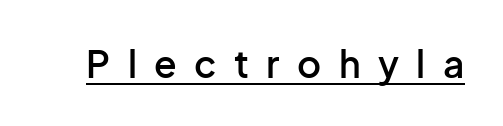
Strokes here are thickened, but only to semibold level. Designer's note — italics off, roman on. Note the varied advance widths — an 'i' is clearly narrower than an 'm'. Students, observe the line beneath the letters — that is underlining. Serifs: no, the terminals of the letterforms are clean.
